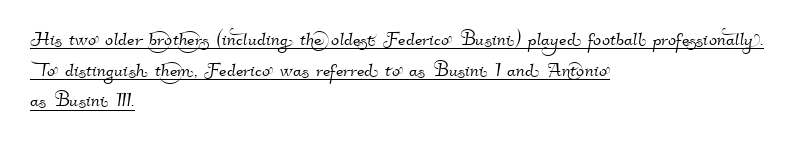
{"underline": "yes", "align": "left", "line_spacing": "normal", "line_spacing_ratio": 1.28, "letter_spacing": "normal", "letter_spacing_em": 0.0, "glyph_px": 24}
